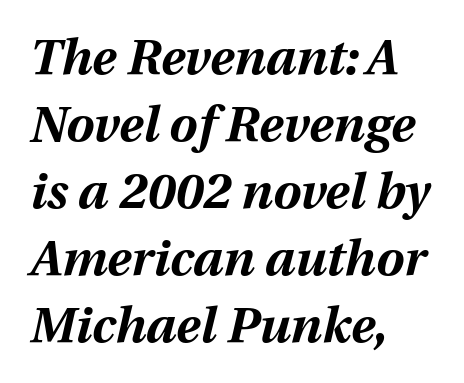
Horizontally, the lines are justified to the leading edge only. Evenly set lines give the paragraph a standard silhouette. You could call the tracking neutral — neither tight nor loose. Its strokes are broad and dark, the hallmark of bold type. Decoration check: the copy has no underline. Slanted lettering throughout.
